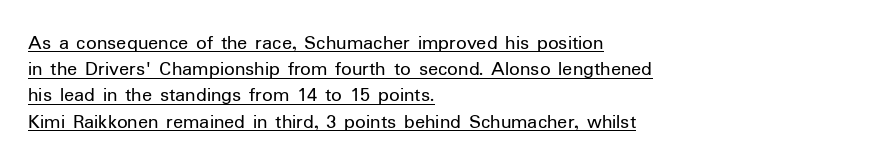
These lines are set flush left with a ragged right edge. Check the space under the baseline: a stroke is drawn there. The typography opts for an upright posture over an oblique one. Unbolded letterforms with no extra heft. In terms of letterspacing, this is plain default setting.
